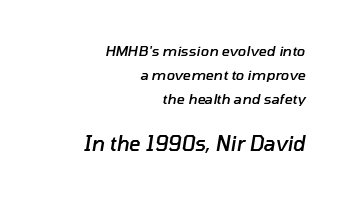
{"italic": "yes", "lean": "right", "slant_degrees": 10, "bold": "semi", "underline": "no", "align": "right", "line_spacing_ratio": 1.73, "letter_spacing": "normal", "letter_spacing_em": 0.0, "larger_block": "second", "size_ratio": 1.43, "glyph_px": 20}
